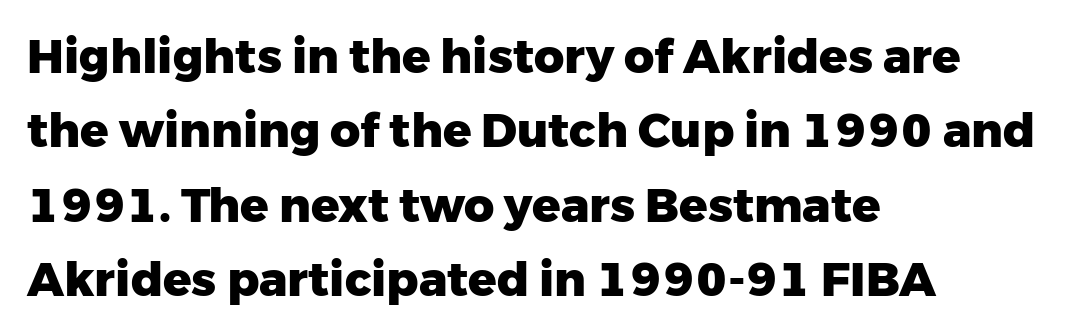
The axis of the letterforms is exactly vertical. The rendering anchors every line to the left-hand side. The lines sit at an ordinary, default distance from one another. Look at the bottom of the vertical strokes: they stop flat, with no serifs. Check under the words: just untouched page. Short note: letters normally spaced.
